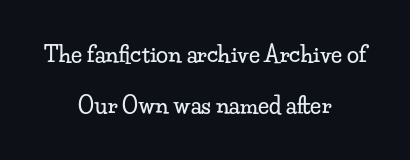
Compared with typical body copy, the letter spacing here is the same. Beneath every word, the page is bare. The lines in this sample share a center point and differ in where they start and stop. Regarding leading, the lines here are spaced well apart. This sample uses an upright cut, with every glyph sitting square on the baseline.
